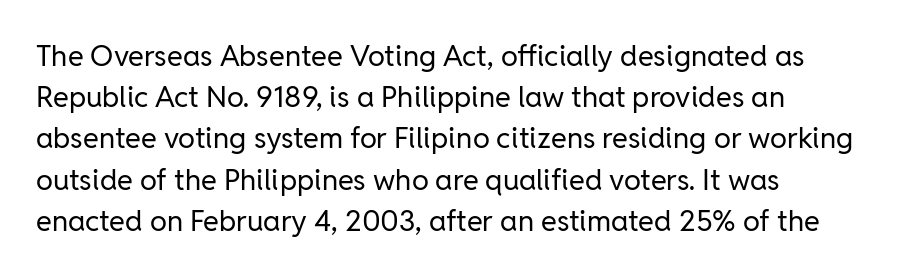
Q: Is the text bold? A: No.
Q: Is the text italic (slanted)? A: No, it is upright.
Q: Is the typeface a serif or a sans-serif typeface? A: Sans-serif.
Q: Is the text underlined? A: No.
Q: How is the paragraph aligned? A: Left-aligned.
Q: Is the spacing between letters normal or unusually wide? A: Normal.
Q: Is the spacing between lines tight, normal or loose? A: Normal.
Q: Width (condensed, normal, or wide)? A: Normal.
Q: Stroke contrast? A: Low.
Q: x-height? A: Medium.
Q: Monospaced? A: No.
